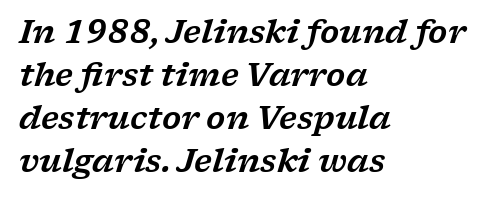
Q: Is the text italic (slanted)? A: Yes, it leans right by about 17 degrees.
Q: Is the typeface a serif or a sans-serif typeface? A: Serif.
Q: Is the text underlined? A: No.
Q: How is the paragraph aligned? A: Left-aligned.
Q: Is the spacing between letters normal or unusually wide? A: Normal.
Q: Is the spacing between lines tight, normal or loose? A: Normal.
Q: Width (condensed, normal, or wide)? A: Wide.
Q: Stroke contrast? A: Low.
Q: x-height? A: Medium.
Q: Monospaced? A: No.
